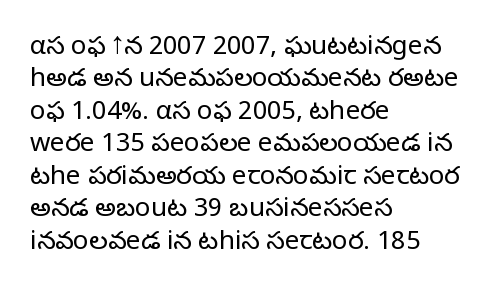
The image shows 26 px text type, upright; set left-aligned, normal line spacing (1.25x), normal letter spacing, not underlined.
